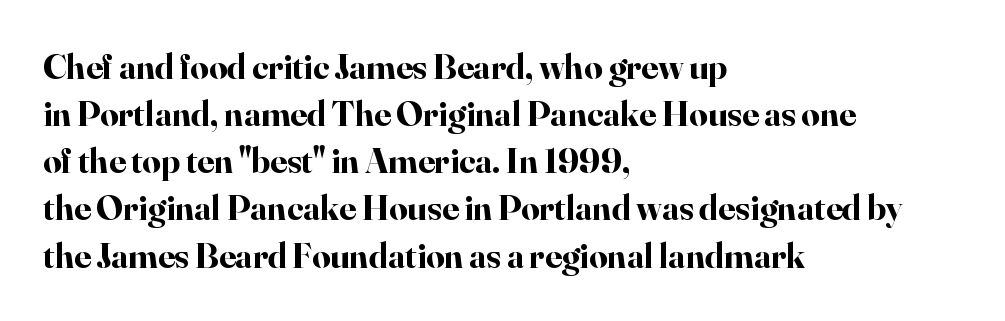
{"serif": "yes", "italic": "no", "bold": "yes", "weight": "bold", "width": "normal", "stroke_contrast": "high", "x_height": "small", "monospaced": "no", "underline": "no", "align": "left", "line_spacing": "normal", "line_spacing_ratio": 1.31, "letter_spacing": "normal", "letter_spacing_em": 0.0, "glyph_px": 36}
